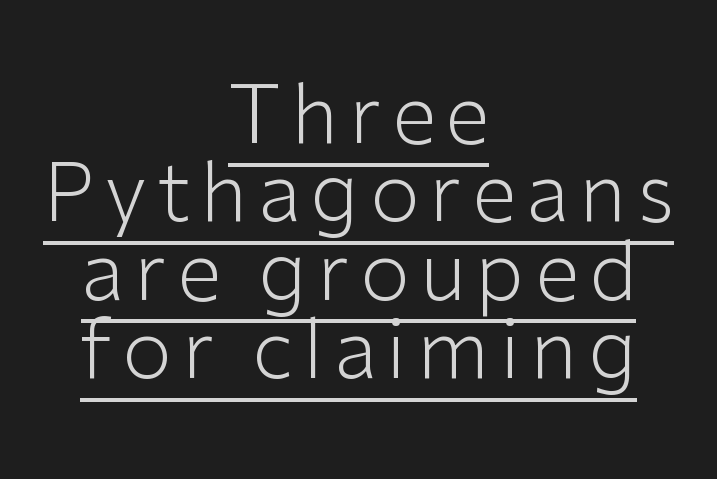
{"serif": "no", "italic": "no", "bold": "no", "weight": "light", "width": "normal", "stroke_contrast": "low", "x_height": "medium", "monospaced": "no", "underline": "yes", "align": "center", "line_spacing": "tight", "line_spacing_ratio": 0.98, "glyph_px": 80}
